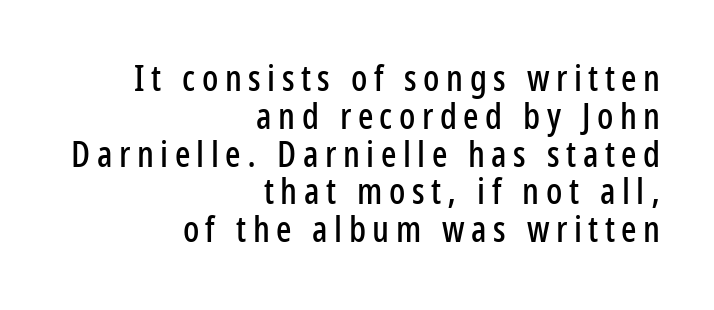
{"serif": "no", "italic": "no", "width": "condensed", "stroke_contrast": "low", "x_height": "medium", "monospaced": "no", "underline": "no", "align": "right", "line_spacing": "tight", "line_spacing_ratio": 1.05, "glyph_px": 36}
